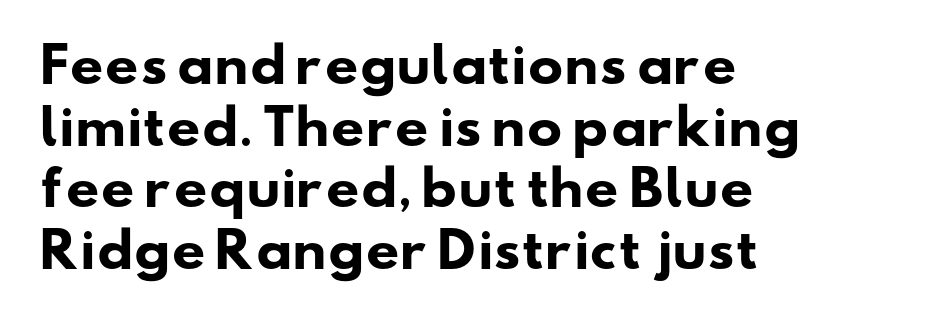
The image shows 47 px heavy, wide sans-serif type; set left-aligned, normal line spacing (1.31x), normal letter spacing, not underlined; low stroke contrast and a small x-height.
